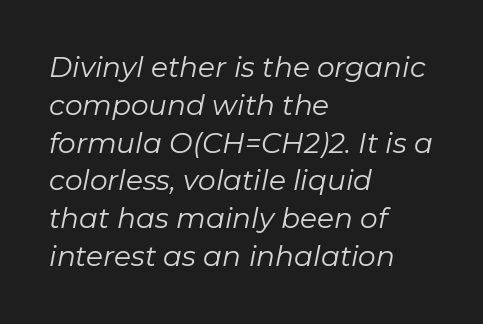
Unmarked baselines from the first word to the last. Interline gaps are of average width in this sample. The font's italic variant was chosen for this text. The letterforms sit shoulder to shoulder at normal distance. This sample is left-justified, so line endings fall wherever the words run out.
